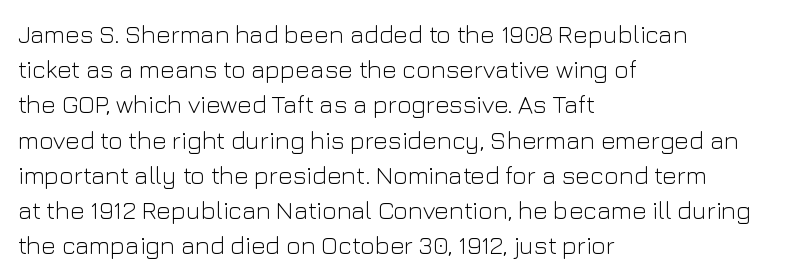
Weight: not bold — regular or lighter. Summary of vertical rhythm: regular, with standard interline spacing. Italic? Not at all — the glyphs are vertical. Words appear dense and cohesive because spacing is normal. Glance below the letters and you will spot only blank space.
